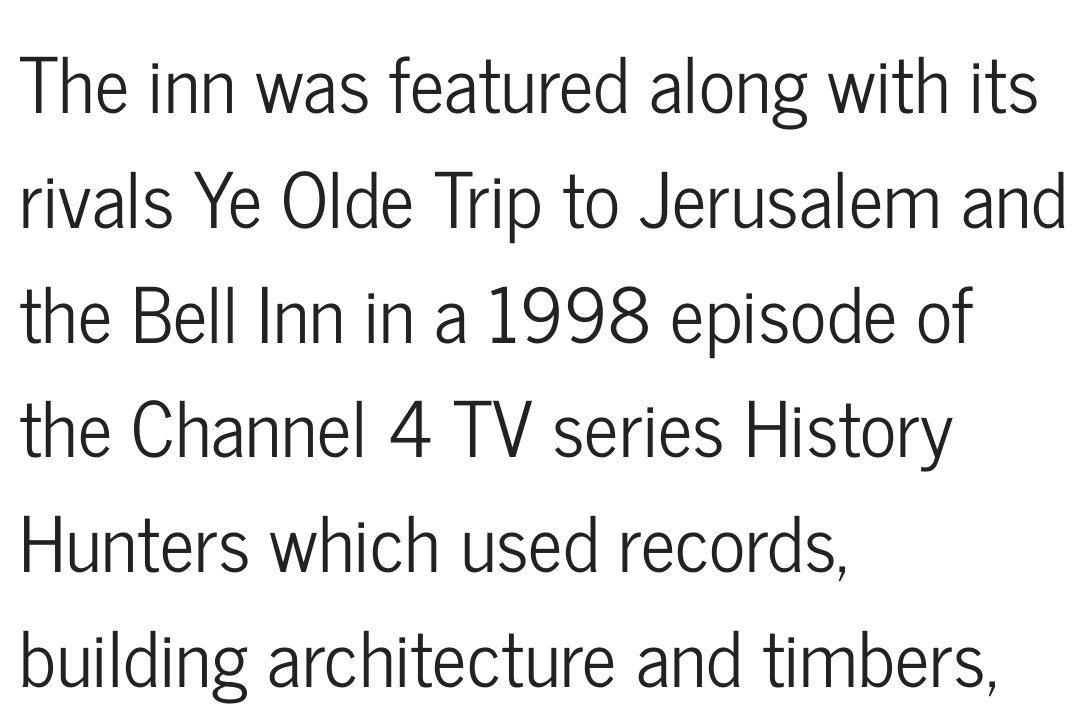
Q: Is the text italic (slanted)? A: No, it is upright.
Q: Is the typeface a serif or a sans-serif typeface? A: Sans-serif.
Q: Is the text underlined? A: No.
Q: How is the paragraph aligned? A: Left-aligned.
Q: Is the spacing between letters normal or unusually wide? A: Normal.
Q: Is the spacing between lines tight, normal or loose? A: Normal.
Q: Width (condensed, normal, or wide)? A: Condensed.
Q: Stroke contrast? A: Low.
Q: x-height? A: Medium.
Q: Monospaced? A: No.
